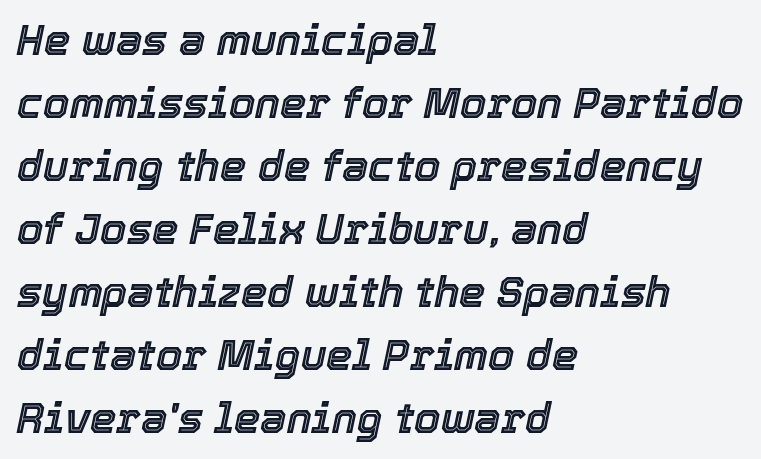
{"italic": "yes", "lean": "right", "slant_degrees": 12, "width": "normal", "x_height": "medium", "monospaced": "no", "underline": "no", "align": "left", "line_spacing": "normal", "line_spacing_ratio": 1.5, "letter_spacing": "normal", "letter_spacing_em": 0.0, "glyph_px": 42}
